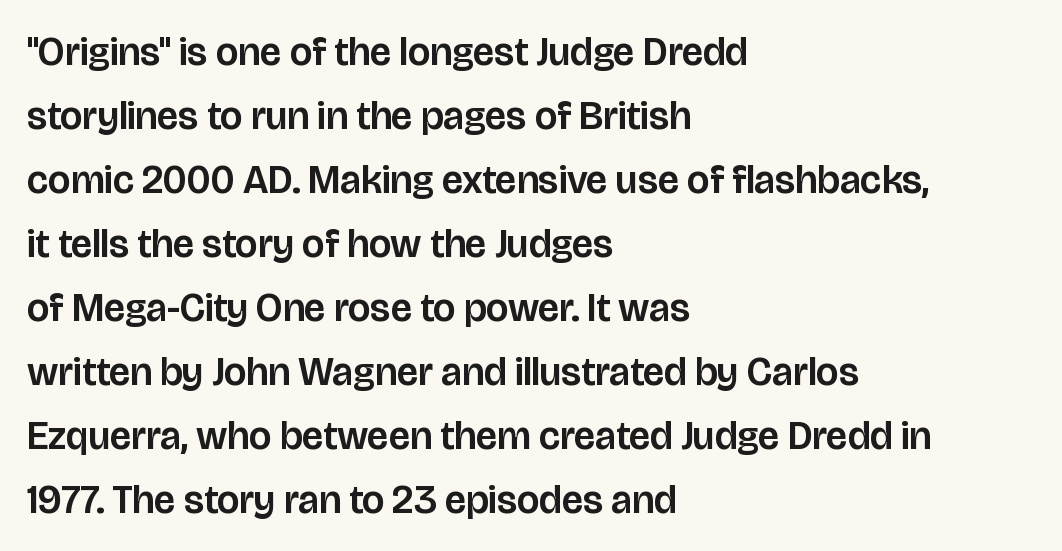
The image shows 40 px sans-serif type, upright; set left-aligned, normal line spacing (1.6x), normal letter spacing, not underlined; low stroke contrast and a large x-height.
